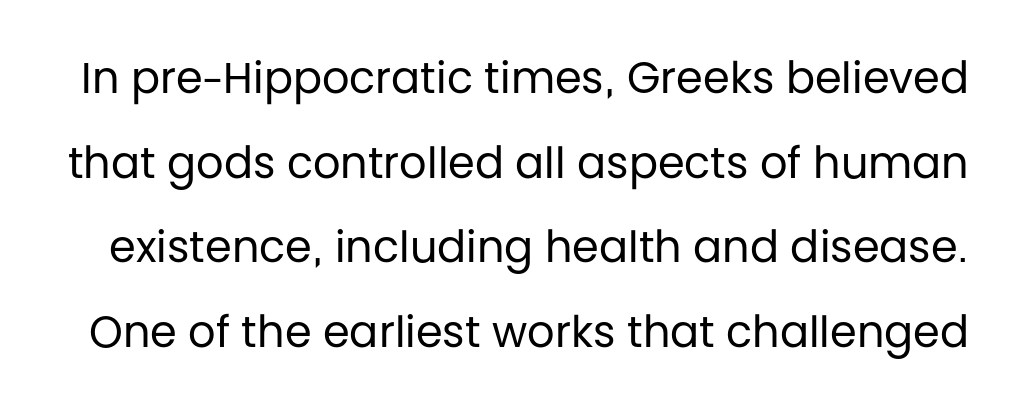
Q: Is the text bold? A: No.
Q: Is the text italic (slanted)? A: No, it is upright.
Q: Is the typeface a serif or a sans-serif typeface? A: Sans-serif.
Q: Is the text underlined? A: No.
Q: Is the spacing between letters normal or unusually wide? A: Normal.
Q: Is the spacing between lines tight, normal or loose? A: Loose.
Q: Width (condensed, normal, or wide)? A: Normal.
Q: Stroke contrast? A: Low.
Q: x-height? A: Large.
Q: Monospaced? A: No.
